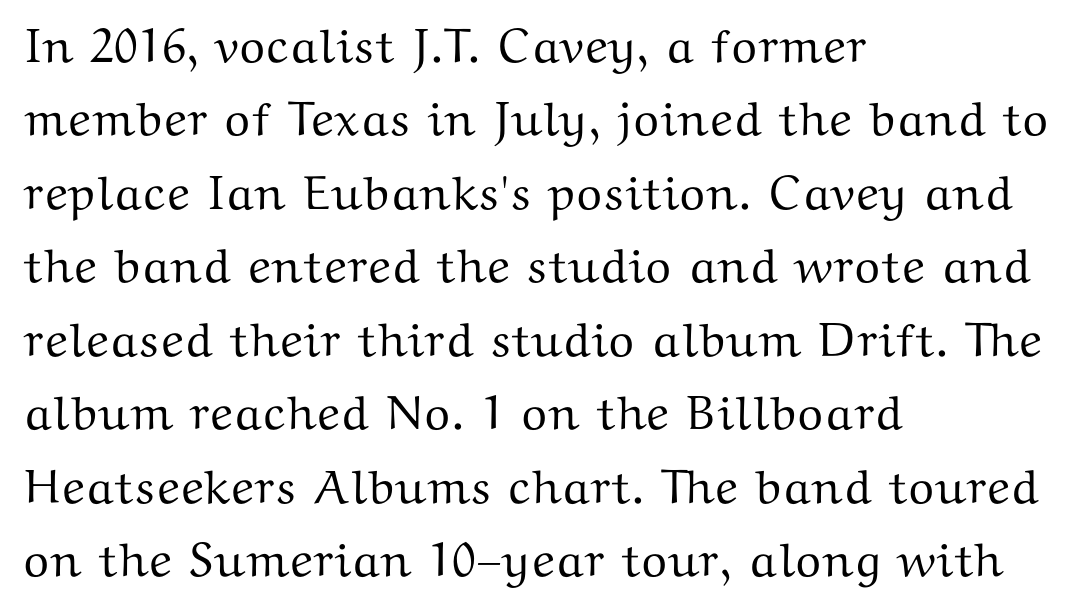
The image shows 48 px wide serif type, upright; set left-aligned, normal line spacing (1.53x), normal letter spacing, not underlined; medium stroke contrast and a medium x-height.
